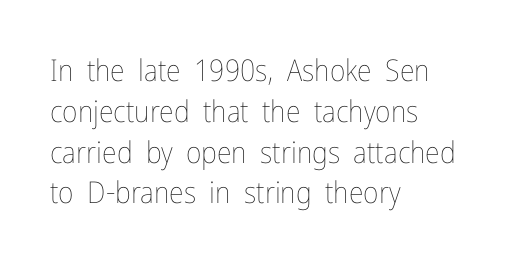
The image shows 30 px thin, condensed type, upright; set left-aligned, normal line spacing (1.36x), normal letter spacing, not underlined; low stroke contrast and a medium x-height.
